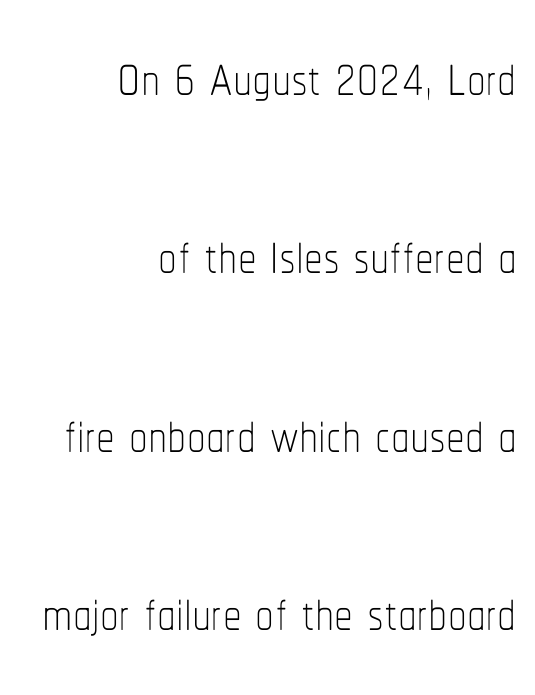
The image shows 75 px thin, condensed type, upright; set right-aligned, loose line spacing (2.38x), normal letter spacing, not underlined; low stroke contrast and a medium x-height.
